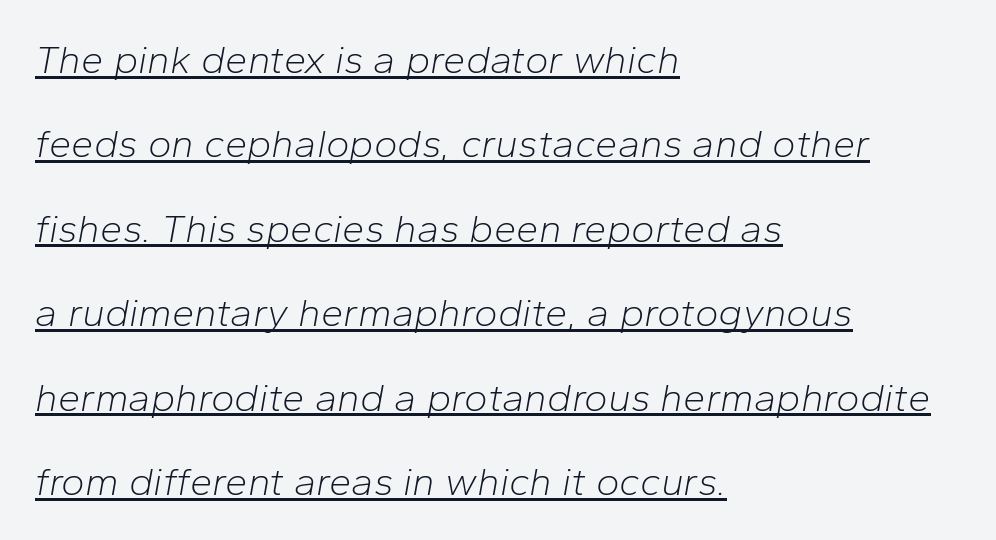
{"italic": "yes", "lean": "right", "slant_degrees": 10, "bold": "no", "weight": "light", "width": "normal", "stroke_contrast": "low", "x_height": "medium", "monospaced": "no", "underline": "yes", "align": "left", "line_spacing": "loose", "line_spacing_ratio": 2.11, "letter_spacing": "normal", "letter_spacing_em": 0.0, "glyph_px": 40}
